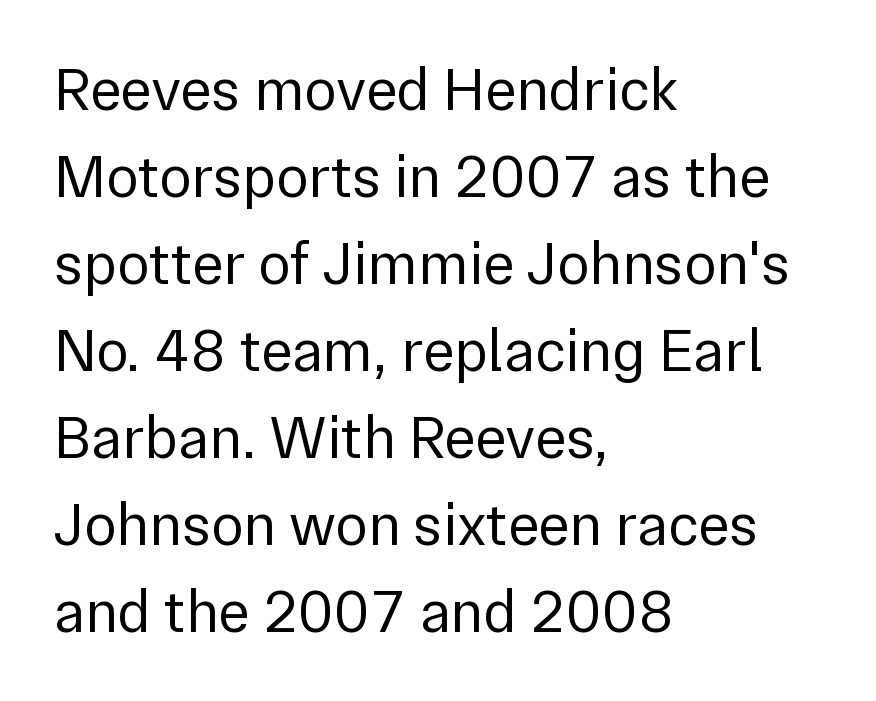
Q: Is the text bold? A: No.
Q: Is the text italic (slanted)? A: No, it is upright.
Q: Is the typeface a serif or a sans-serif typeface? A: Sans-serif.
Q: Is the text underlined? A: No.
Q: How is the paragraph aligned? A: Left-aligned.
Q: Is the spacing between letters normal or unusually wide? A: Normal.
Q: Is the spacing between lines tight, normal or loose? A: Normal.
Q: Width (condensed, normal, or wide)? A: Normal.
Q: x-height? A: Medium.
Q: Monospaced? A: No.
